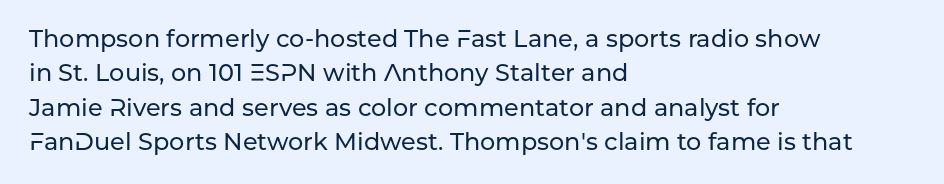
The image shows 24 px text type, upright; set left-aligned, normal line spacing (1.43x), normal letter spacing, not underlined.
